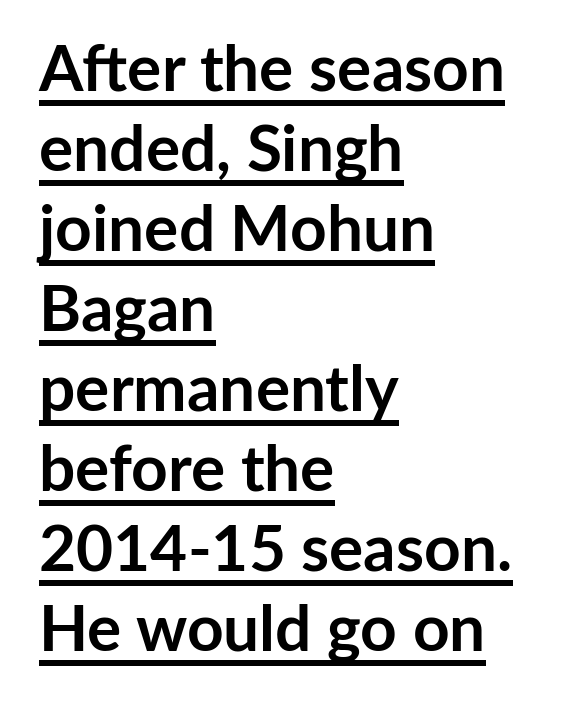
{"serif": "no", "italic": "no", "bold": "yes", "weight": "semibold", "width": "normal", "stroke_contrast": "low", "x_height": "medium", "monospaced": "no", "underline": "yes", "align": "left", "line_spacing": "normal", "line_spacing_ratio": 1.25, "letter_spacing": "normal", "letter_spacing_em": 0.0, "glyph_px": 64}
